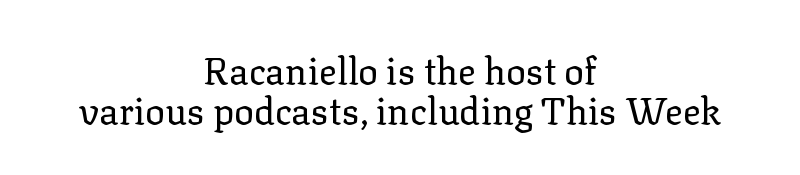
{"serif": "yes", "italic": "no", "bold": "no", "weight": "regular", "width": "normal", "stroke_contrast": "low", "x_height": "medium", "monospaced": "no", "underline": "no", "align": "center", "line_spacing": "tight", "line_spacing_ratio": 1.07, "letter_spacing": "normal", "letter_spacing_em": 0.0, "glyph_px": 37}
